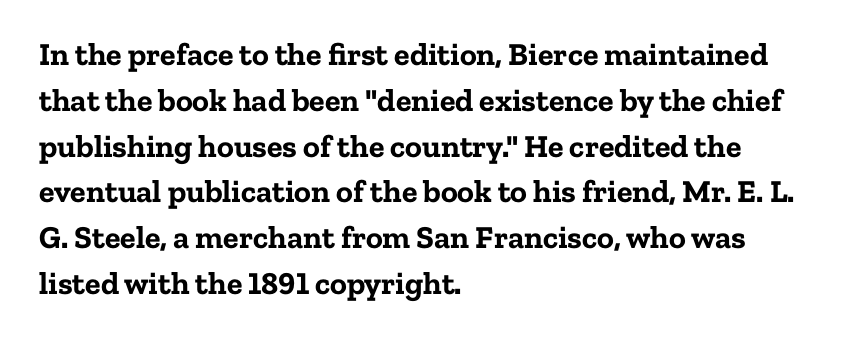
{"serif": "yes", "italic": "no", "bold": "yes", "weight": "bold", "width": "normal", "stroke_contrast": "low", "x_height": "medium", "monospaced": "no", "underline": "no", "align": "left", "line_spacing": "normal", "line_spacing_ratio": 1.43, "letter_spacing": "normal", "letter_spacing_em": 0.0, "glyph_px": 32}
